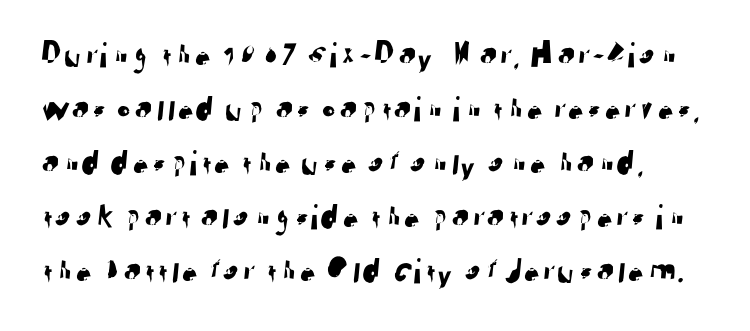
The image shows 36 px sans-serif type; set normal line spacing (1.5x), normal letter spacing, not underlined; low stroke contrast and a medium x-height.
